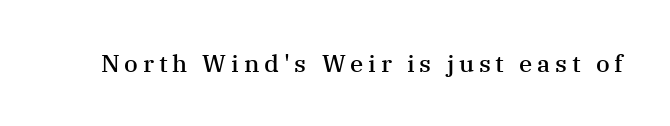
The image shows 24 px text type, upright; set unusually wide letter spacing (+0.2 em), not underlined.
